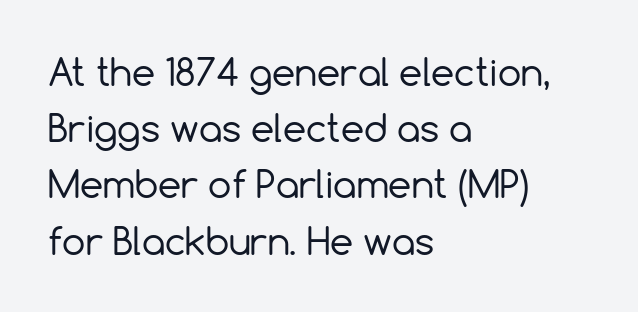
Q: Is the text bold? A: No.
Q: Is the text italic (slanted)? A: No, it is upright.
Q: Is the typeface a serif or a sans-serif typeface? A: Sans-serif.
Q: Is the text underlined? A: No.
Q: How is the paragraph aligned? A: Left-aligned.
Q: Is the spacing between letters normal or unusually wide? A: Normal.
Q: Is the spacing between lines tight, normal or loose? A: Normal.
Q: Width (condensed, normal, or wide)? A: Normal.
Q: x-height? A: Medium.
Q: Monospaced? A: No.
